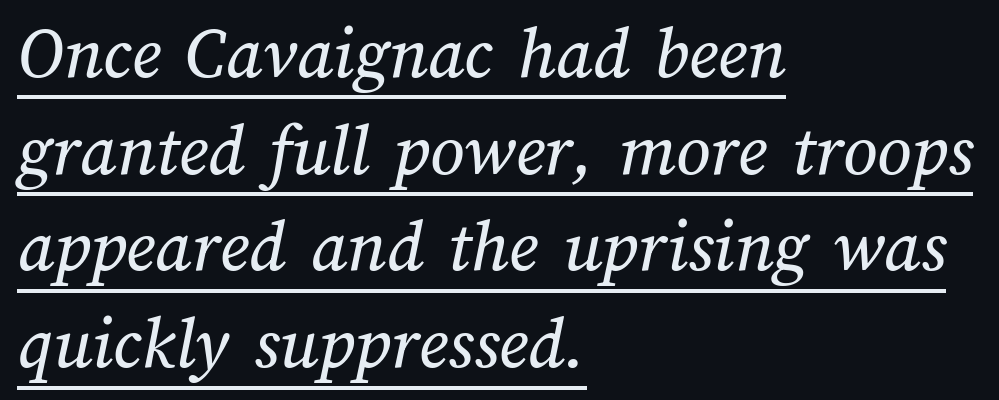
The typesetter chose a ragged-right arrangement here. The letterforms sit shoulder to shoulder at normal distance. Leading: standard. Spacing verdict: proportional, widths tailored to each character. Decoration check: the copy is underlined.
